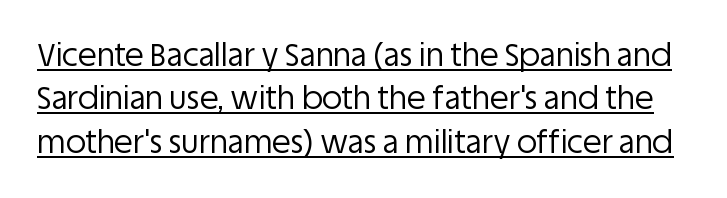
Q: Is the text bold? A: No.
Q: Is the text italic (slanted)? A: No, it is upright.
Q: Is the typeface a serif or a sans-serif typeface? A: Sans-serif.
Q: Is the text underlined? A: Yes.
Q: Is the spacing between letters normal or unusually wide? A: Normal.
Q: Is the spacing between lines tight, normal or loose? A: Normal.
Q: Width (condensed, normal, or wide)? A: Normal.
Q: Stroke contrast? A: Low.
Q: x-height? A: Large.
Q: Monospaced? A: No.
